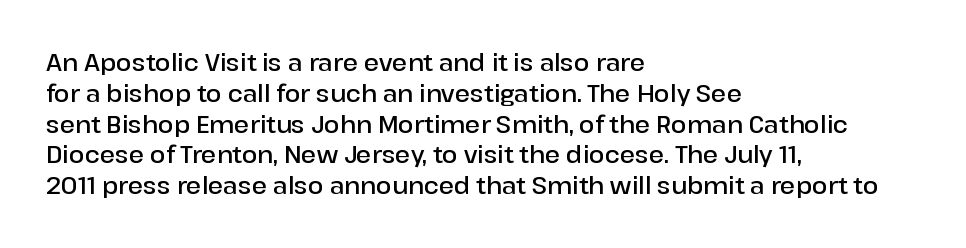
{"italic": "no", "bold": "semi", "underline": "no", "align": "left", "line_spacing": "normal", "line_spacing_ratio": 1.34, "letter_spacing": "normal", "letter_spacing_em": 0.0, "glyph_px": 23}
